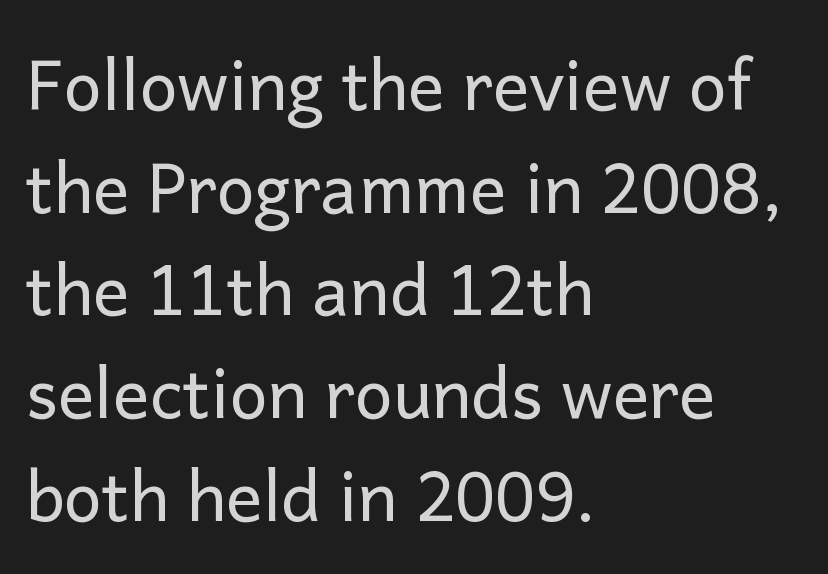
Q: Is the text bold? A: No.
Q: Is the text italic (slanted)? A: No, it is upright.
Q: Is the typeface a serif or a sans-serif typeface? A: Sans-serif.
Q: Is the text underlined? A: No.
Q: How is the paragraph aligned? A: Left-aligned.
Q: Is the spacing between letters normal or unusually wide? A: Normal.
Q: Is the spacing between lines tight, normal or loose? A: Normal.
Q: Width (condensed, normal, or wide)? A: Normal.
Q: Stroke contrast? A: Low.
Q: x-height? A: Medium.
Q: Monospaced? A: No.
